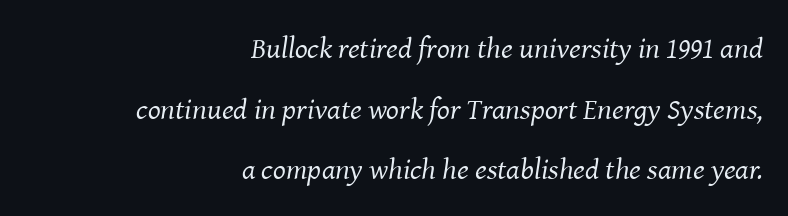
{"serif": "yes", "italic": "yes", "lean": "right", "slant_degrees": 8, "bold": "no", "weight": "regular", "width": "normal", "stroke_contrast": "medium", "x_height": "medium", "monospaced": "no", "underline": "no", "align": "right", "line_spacing": "loose", "line_spacing_ratio": 2.02, "letter_spacing": "normal", "letter_spacing_em": 0.0, "glyph_px": 30}
